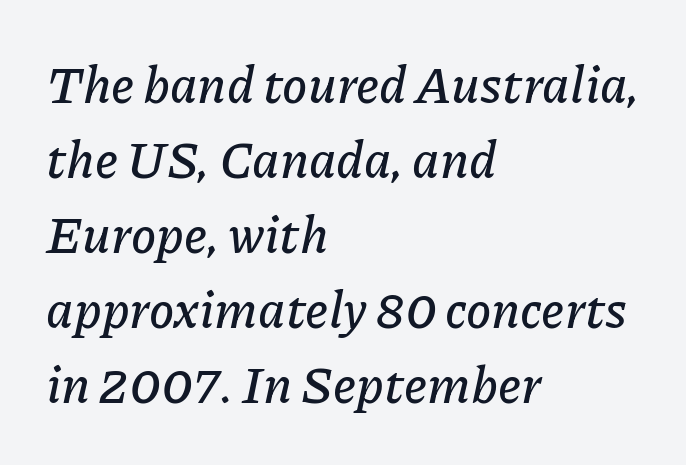
Honestly, the letter spacing is just normal — you wouldn't notice it. Only glyphs here, with clear space below each row. Looks like regular typesetting: each glyph gets only the width it needs. Leading: standard. The paragraph has a hard left edge and a soft right edge. The axis of the letterforms is tilted away from vertical.
